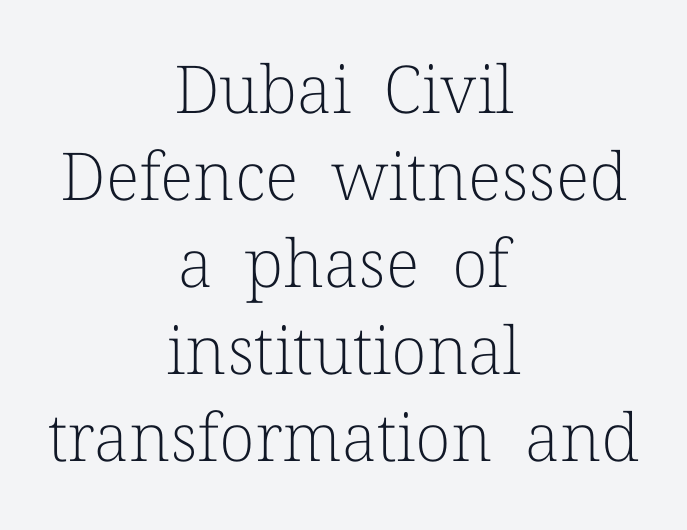
Q: Is the text bold? A: No.
Q: Is the text italic (slanted)? A: No, it is upright.
Q: Is the typeface a serif or a sans-serif typeface? A: Serif.
Q: Is the text underlined? A: No.
Q: How is the paragraph aligned? A: Centered.
Q: Is the spacing between letters normal or unusually wide? A: Normal.
Q: Is the spacing between lines tight, normal or loose? A: Normal.
Q: Width (condensed, normal, or wide)? A: Normal.
Q: Stroke contrast? A: Low.
Q: x-height? A: Medium.
Q: Monospaced? A: No.
